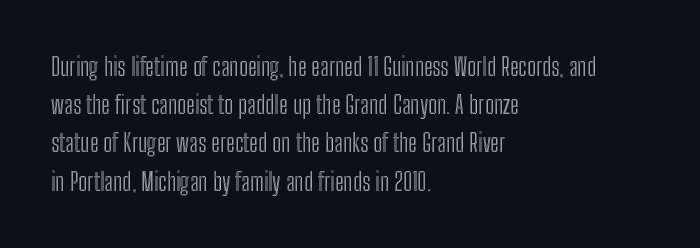
Descenders hang freely into open space. Teacher's note: observe the even left margin — that is flush-left alignment. The vertical gap from one line to the next is medium. If you drew a line through each stem, it would be perfectly vertical. The letters sit at their default tracking, neither squeezed nor spread.
